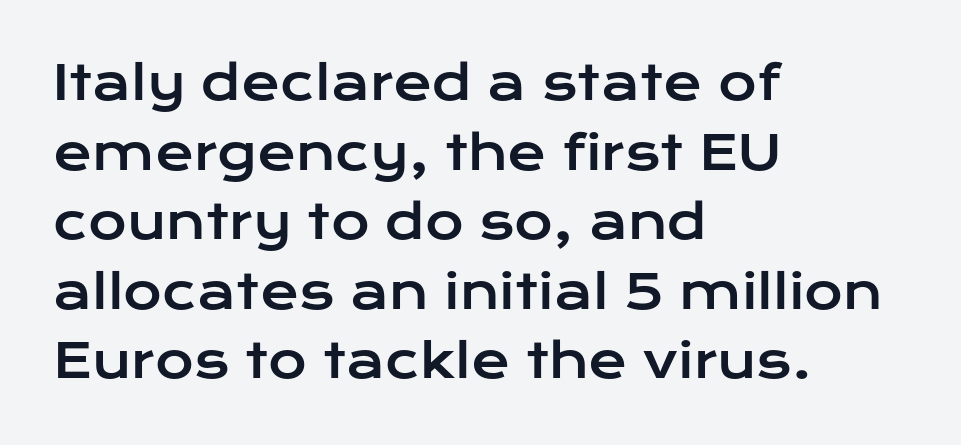
Is the letter spacing exaggerated? No — it looks like the ordinary default. This rendering features lettering with no underline. Observe the absence of serifs on each vertical stroke in this sample. You could not count columns in this text — the font is proportionally spaced. Reading down the block, your eye returns to a fixed left position each line. Vertical strokes here are truly vertical.
